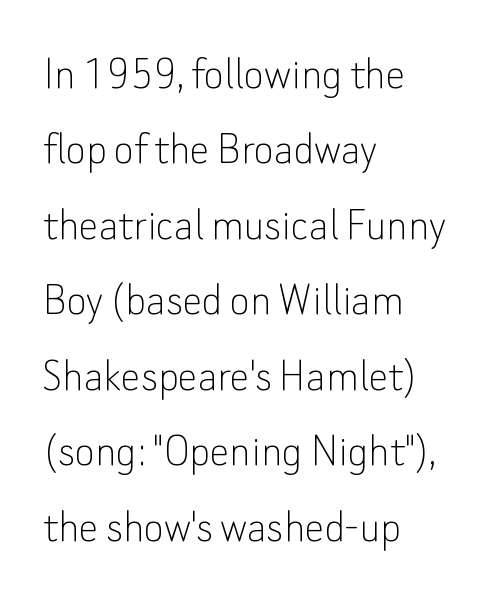
Q: Is the text bold? A: No.
Q: Is the text italic (slanted)? A: No, it is upright.
Q: Is the typeface a serif or a sans-serif typeface? A: Sans-serif.
Q: Is the text underlined? A: No.
Q: How is the paragraph aligned? A: Left-aligned.
Q: Is the spacing between letters normal or unusually wide? A: Normal.
Q: Is the spacing between lines tight, normal or loose? A: Normal.
Q: Width (condensed, normal, or wide)? A: Normal.
Q: Stroke contrast? A: Low.
Q: x-height? A: Small.
Q: Monospaced? A: No.
